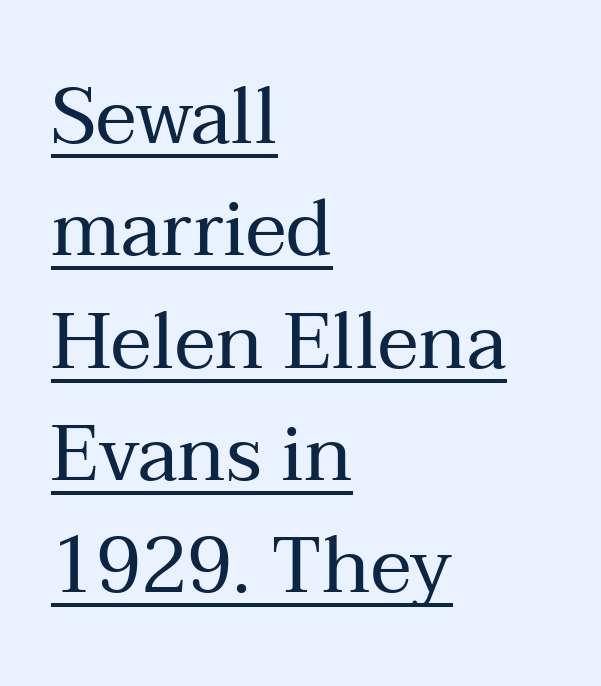
The image shows 78 px regular-weight serif type, upright; set left-aligned, normal line spacing (1.44x), normal letter spacing, underlined; medium stroke contrast and a medium x-height.
